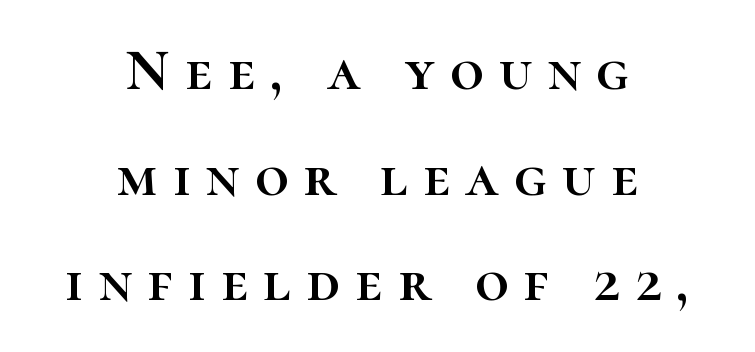
The face used here is proportionally spaced, like ordinary book or web type. The passage shown has open, widely tracked lettering throughout. Anything drawn beneath the words? Only blank space. Do the letters lean? They stand straight. Compared with a flush-left layout, this one balances lines on the center instead.
